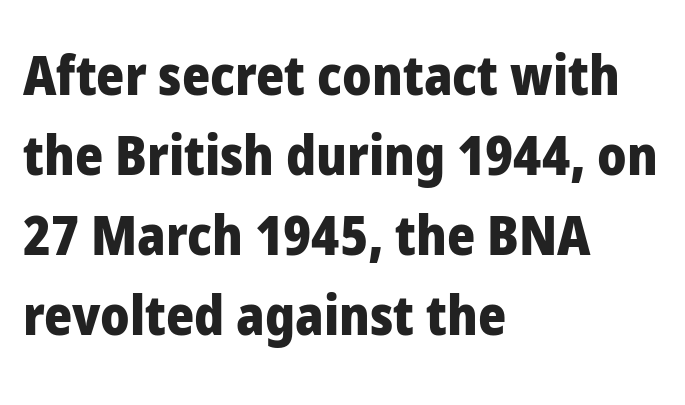
Q: Is the text bold? A: Yes.
Q: Is the text italic (slanted)? A: No, it is upright.
Q: Is the typeface a serif or a sans-serif typeface? A: Sans-serif.
Q: Is the text underlined? A: No.
Q: How is the paragraph aligned? A: Left-aligned.
Q: Is the spacing between letters normal or unusually wide? A: Normal.
Q: Is the spacing between lines tight, normal or loose? A: Normal.
Q: Width (condensed, normal, or wide)? A: Normal.
Q: Stroke contrast? A: Low.
Q: x-height? A: Medium.
Q: Monospaced? A: No.
